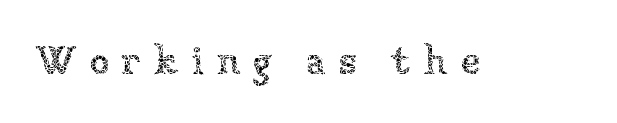
The image shows 40 px thin type, upright; set unusually wide letter spacing (+0.3 em), not underlined; low stroke contrast and a medium x-height.
